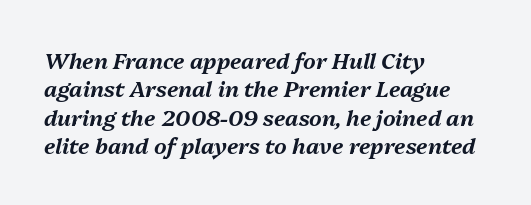
The image shows 22 px text type, italic (leaning right); set left-aligned, normal line spacing (1.29x), normal letter spacing, not underlined.
